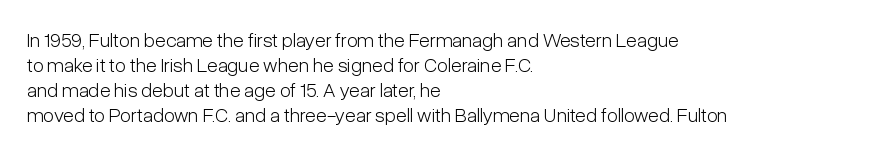
{"italic": "no", "bold": "no", "underline": "no", "align": "left", "line_spacing": "normal", "line_spacing_ratio": 1.25, "letter_spacing": "normal", "letter_spacing_em": 0.0, "glyph_px": 20}
